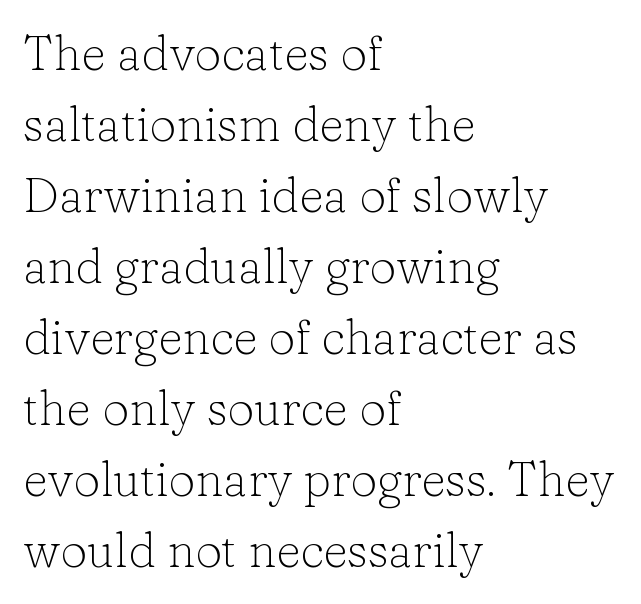
The image shows 48 px light serif type, upright; set left-aligned, normal line spacing (1.48x), normal letter spacing, not underlined; low stroke contrast and a medium x-height.
